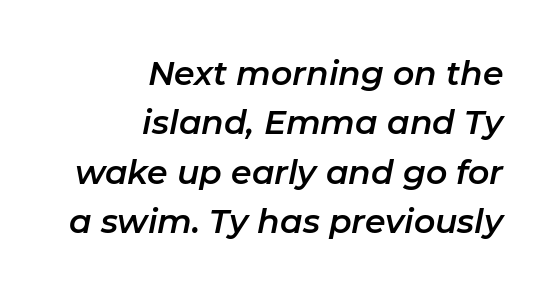
Q: Is the text italic (slanted)? A: Yes, it leans right by about 11 degrees.
Q: Is the text underlined? A: No.
Q: How is the paragraph aligned? A: Right-aligned.
Q: Is the spacing between letters normal or unusually wide? A: Normal.
Q: Is the spacing between lines tight, normal or loose? A: Normal.
Q: Width (condensed, normal, or wide)? A: Normal.
Q: Stroke contrast? A: Low.
Q: x-height? A: Medium.
Q: Monospaced? A: No.
